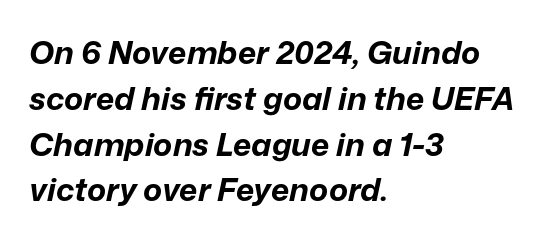
{"italic": "yes", "lean": "right", "slant_degrees": 12, "bold": "yes", "weight": "bold", "width": "normal", "stroke_contrast": "low", "x_height": "medium", "monospaced": "no", "underline": "no", "align": "left", "line_spacing": "normal", "line_spacing_ratio": 1.43, "letter_spacing": "normal", "letter_spacing_em": 0.0, "glyph_px": 32}
